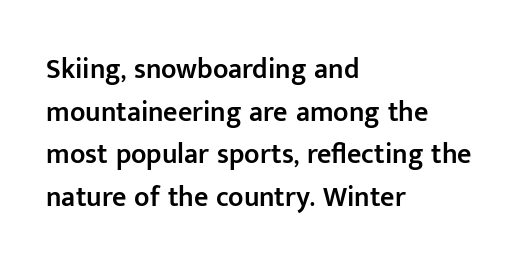
{"serif": "no", "italic": "no", "bold": "semi", "weight": "semibold", "width": "normal", "stroke_contrast": "low", "x_height": "medium", "monospaced": "no", "underline": "no", "align": "left", "line_spacing": "normal", "line_spacing_ratio": 1.52, "letter_spacing": "normal", "letter_spacing_em": 0.0, "glyph_px": 28}
